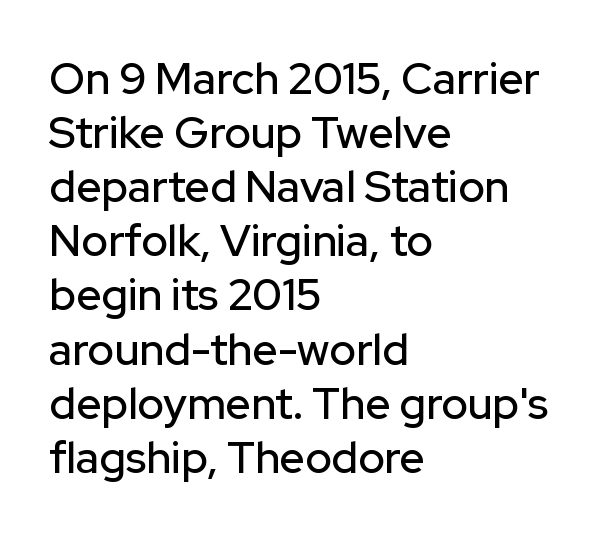
The image shows 44 px sans-serif type, upright; set left-aligned, line spacing 1.23x, normal letter spacing, not underlined; low stroke contrast and a medium x-height.
